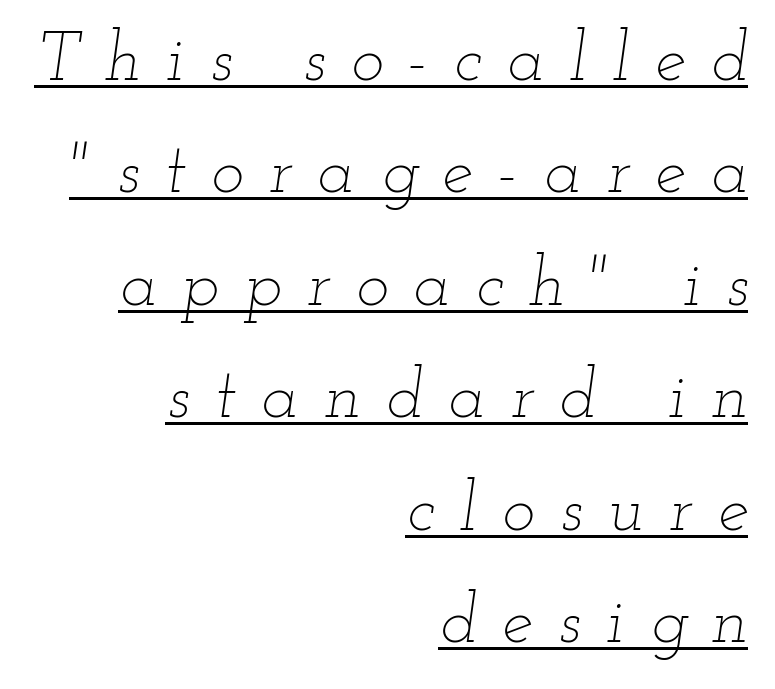
{"italic": "yes", "lean": "right", "slant_degrees": 12, "bold": "no", "weight": "thin", "width": "wide", "stroke_contrast": "low", "x_height": "small", "monospaced": "no", "underline": "yes", "align": "right", "line_spacing": "normal", "line_spacing_ratio": 1.63, "letter_spacing": "wide", "letter_spacing_em": 0.37, "glyph_px": 69}
